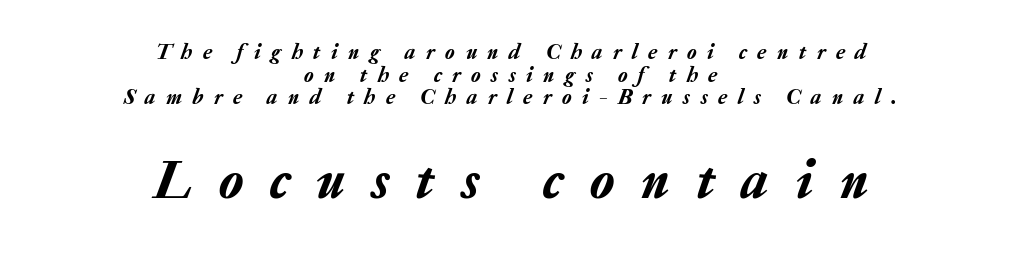
Q: Is the text italic (slanted)? A: Yes, it leans right by about 20 degrees.
Q: Is the text underlined? A: No.
Q: How is the paragraph aligned? A: Centered.
Q: Is the spacing between letters normal or unusually wide? A: Unusually wide.
Q: Is the spacing between lines tight, normal or loose? A: Tight.
Q: Which block of text is set in a larger size, the first (top) or the second (bottom)? A: The second (bottom) one.
Q: Width (condensed, normal, or wide)? A: Normal.
Q: Stroke contrast? A: Low.
Q: x-height? A: Medium.
Q: Monospaced? A: No.
